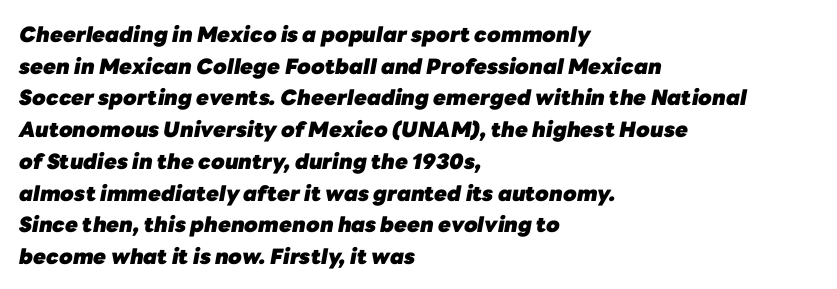
The image shows 21 px bold type, italic (leaning right); set left-aligned, normal line spacing (1.51x), normal letter spacing, not underlined.
